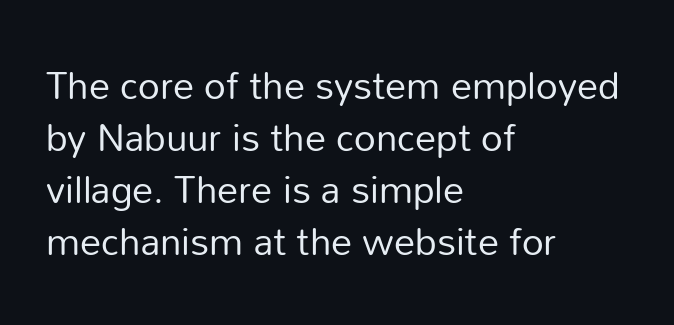
Q: Is the text bold? A: No.
Q: Is the text italic (slanted)? A: No, it is upright.
Q: Is the typeface a serif or a sans-serif typeface? A: Sans-serif.
Q: Is the text underlined? A: No.
Q: How is the paragraph aligned? A: Left-aligned.
Q: Is the spacing between letters normal or unusually wide? A: Normal.
Q: Is the spacing between lines tight, normal or loose? A: Normal.
Q: Width (condensed, normal, or wide)? A: Normal.
Q: Stroke contrast? A: Low.
Q: x-height? A: Medium.
Q: Monospaced? A: No.
